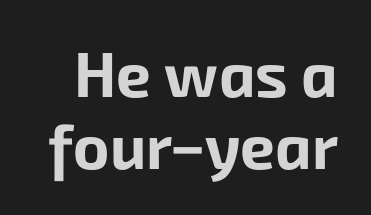
{"serif": "no", "bold": "yes", "weight": "bold", "width": "normal", "stroke_contrast": "low", "x_height": "medium", "monospaced": "no", "underline": "no", "line_spacing_ratio": 1.16, "letter_spacing": "normal", "letter_spacing_em": 0.0, "glyph_px": 62}
